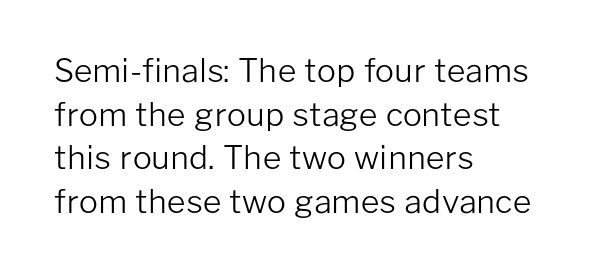
Q: Is the text bold? A: No.
Q: Is the text italic (slanted)? A: No, it is upright.
Q: Is the typeface a serif or a sans-serif typeface? A: Sans-serif.
Q: Is the text underlined? A: No.
Q: How is the paragraph aligned? A: Left-aligned.
Q: Is the spacing between letters normal or unusually wide? A: Normal.
Q: Is the spacing between lines tight, normal or loose? A: Normal.
Q: Width (condensed, normal, or wide)? A: Normal.
Q: Stroke contrast? A: Low.
Q: x-height? A: Medium.
Q: Monospaced? A: No.
